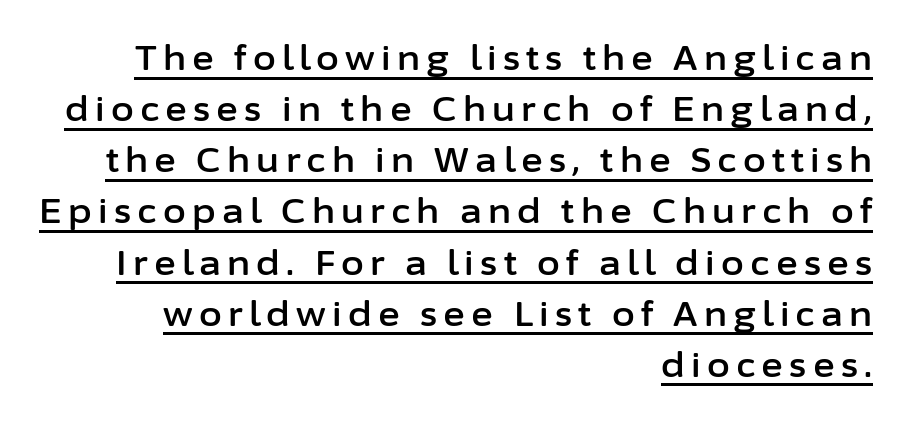
The image shows 33 px sans-serif type, upright; set right-aligned, normal line spacing (1.55x), underlined; low stroke contrast and a medium x-height.
